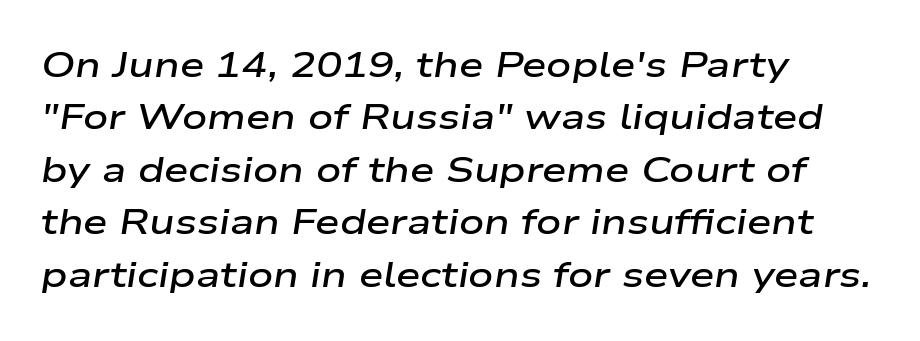
The image shows 35 px semibold, wide type, italic (leaning right); set left-aligned, normal line spacing (1.5x), normal letter spacing, not underlined; low stroke contrast and a medium x-height.
